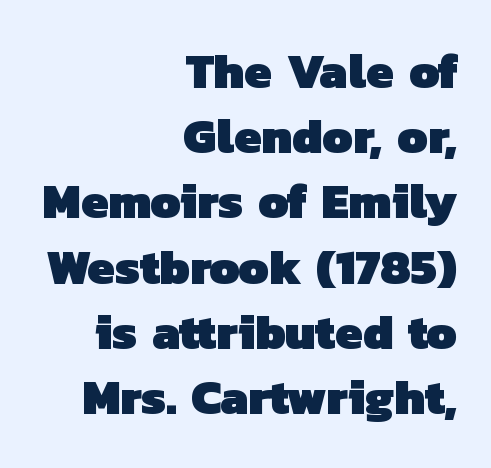
In terms of letterspacing, this is plain default setting. The passage shown is typed in a proportional face where columns would drift. Look at the bottom of the vertical strokes: they stop flat, with no serifs. This is heavy type, rendered in bold. The area under the type is left untouched. Does the copy run flush right? Yes — the right margin is perfectly even.
